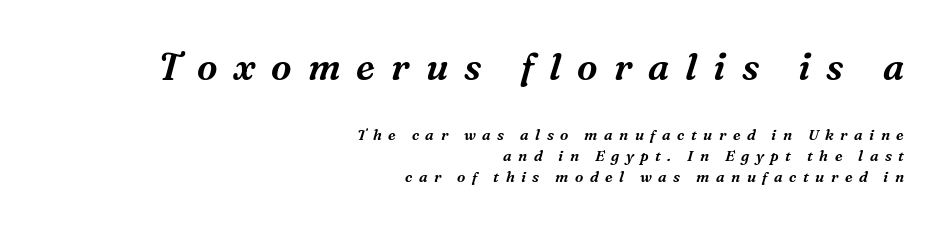
The image shows 37 px serif type, italic (leaning right); set right-aligned, normal line spacing (1.41x), unusually wide letter spacing (+0.43 em), not underlined; the first (top) block is 2.47x larger; medium stroke contrast and a medium x-height.
